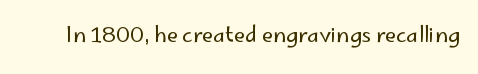
Q: Is the text bold? A: No.
Q: Is the text italic (slanted)? A: No, it is upright.
Q: Is the text underlined? A: No.
Q: Is the spacing between letters normal or unusually wide? A: Normal.
